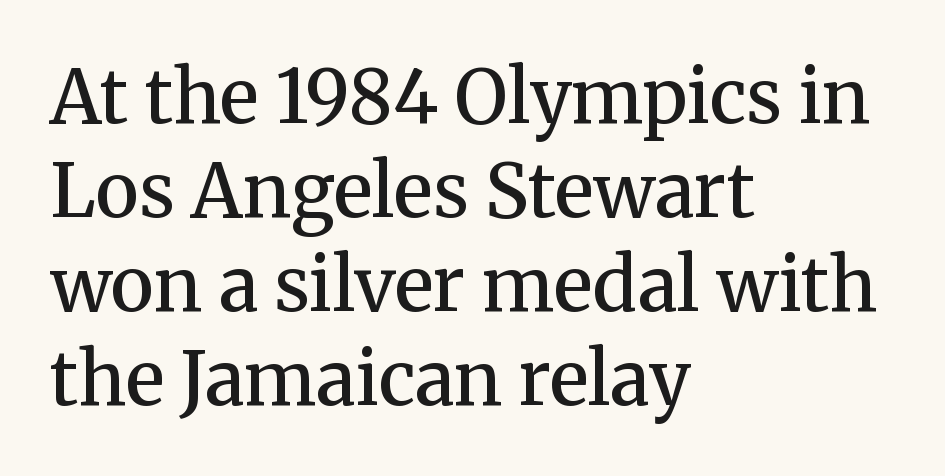
{"serif": "yes", "italic": "no", "bold": "semi", "weight": "semibold", "width": "normal", "stroke_contrast": "medium", "x_height": "medium", "monospaced": "no", "underline": "no", "align": "left", "line_spacing": "normal", "line_spacing_ratio": 1.27, "letter_spacing": "normal", "letter_spacing_em": 0.0, "glyph_px": 74}
